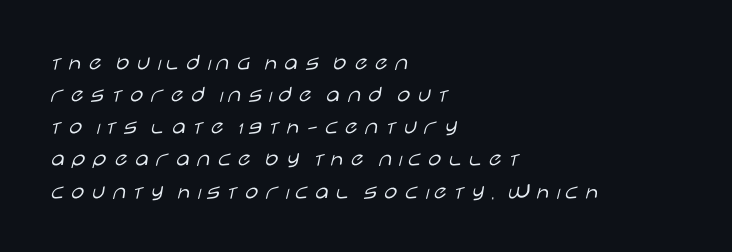
Q: Is the text bold? A: No.
Q: Is the text italic (slanted)? A: Yes.
Q: Is the text underlined? A: No.
Q: How is the paragraph aligned? A: Left-aligned.
Q: Is the spacing between lines tight, normal or loose? A: Normal.
